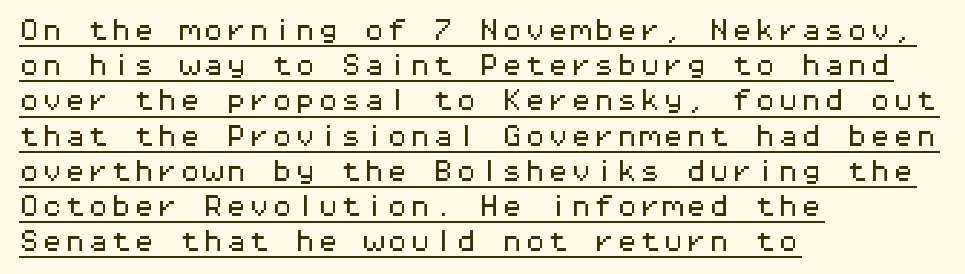
Q: Is the text italic (slanted)? A: No, it is upright.
Q: Is the text underlined? A: Yes.
Q: How is the paragraph aligned? A: Left-aligned.
Q: Is the spacing between letters normal or unusually wide? A: Normal.
Q: Is the spacing between lines tight, normal or loose? A: Normal.
